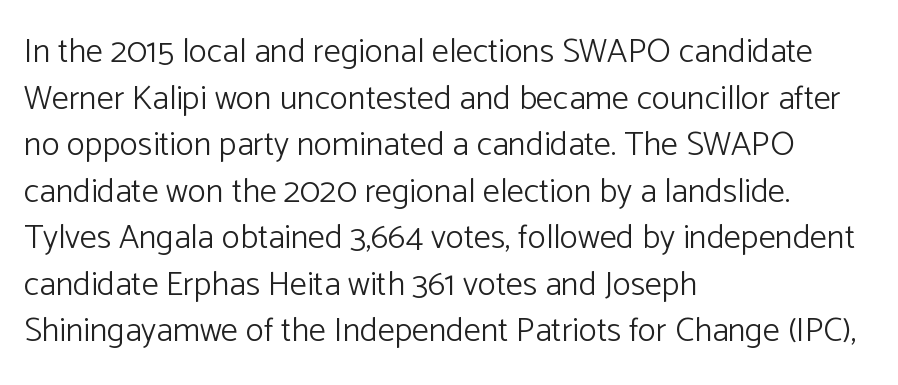
{"serif": "no", "italic": "no", "bold": "no", "weight": "light", "width": "normal", "stroke_contrast": "low", "x_height": "medium", "monospaced": "no", "underline": "no", "align": "left", "line_spacing": "normal", "line_spacing_ratio": 1.37, "letter_spacing": "normal", "letter_spacing_em": 0.0, "glyph_px": 34}
